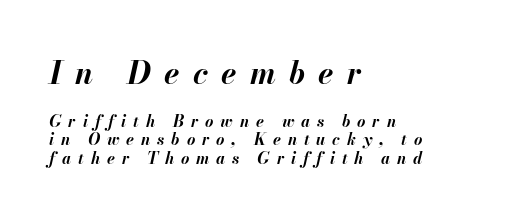
{"italic": "yes", "lean": "right", "slant_degrees": 13, "bold": "yes", "weight": "bold", "width": "normal", "stroke_contrast": "medium", "x_height": "small", "monospaced": "no", "underline": "no", "align": "left", "line_spacing": "tight", "line_spacing_ratio": 1.14, "letter_spacing": "wide", "letter_spacing_em": 0.43, "larger_block": "first", "size_ratio": 1.94, "glyph_px": 31}
